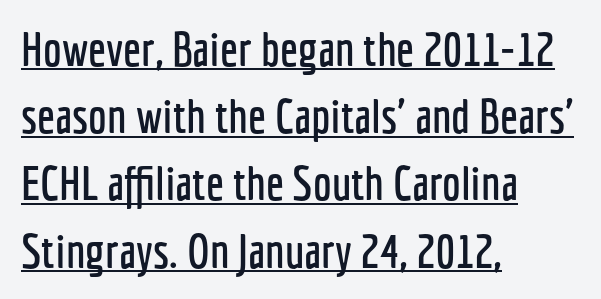
Horizontal bands of white between lines are of average thickness. Looks like regular typesetting: each glyph gets only the width it needs. In terms of letterspacing, this is plain default setting. Left-aligned paragraph, ragged on the right. Grotesque or geometric, the face here clearly has no serifs. The typesetter has applied underlining to the passage shown.
